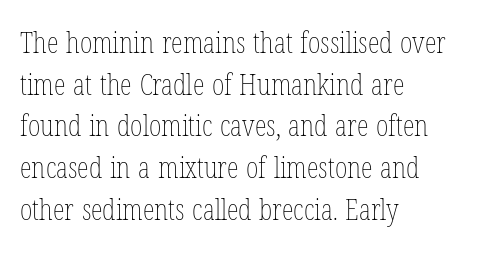
The image shows 30 px thin, condensed type, upright; set left-aligned, normal line spacing (1.39x), normal letter spacing, not underlined; low stroke contrast and a medium x-height.
